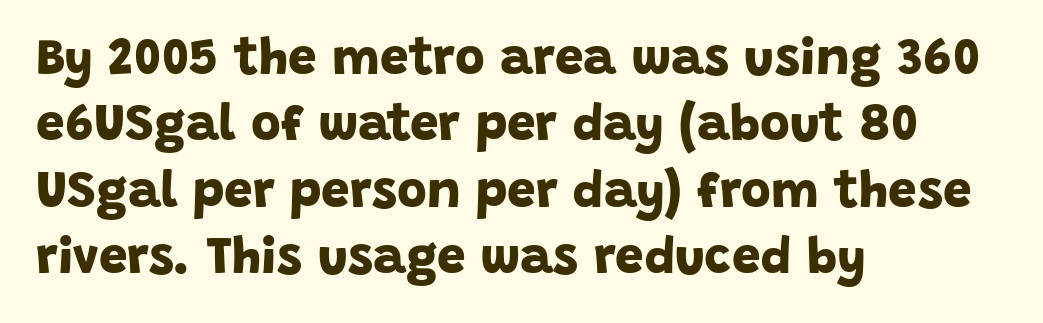
Check where the strokes stop: nothing finishes them off — pure sans. The string is rendered with underlining switched off. The type is set solid horizontally, with unmodified tracking. Looks like regular typesetting: each glyph gets only the width it needs. The rendering anchors every line to the left-hand side. Set as a true bold cut, around the 700 mark.
